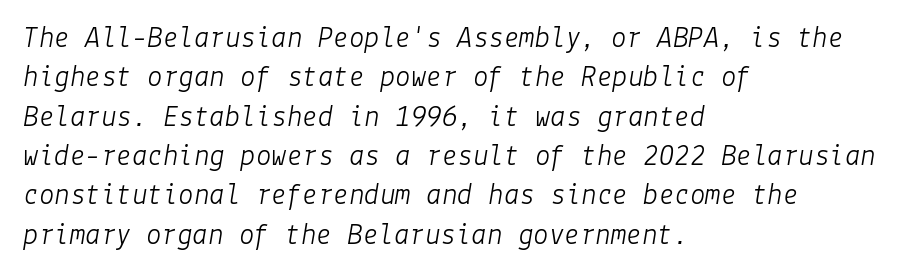
Q: Is the text bold? A: No.
Q: Is the text italic (slanted)? A: Yes, it leans right by about 9 degrees.
Q: Is the text underlined? A: No.
Q: How is the paragraph aligned? A: Left-aligned.
Q: Is the spacing between letters normal or unusually wide? A: Normal.
Q: Is the spacing between lines tight, normal or loose? A: Normal.
Q: Width (condensed, normal, or wide)? A: Normal.
Q: Stroke contrast? A: Low.
Q: x-height? A: Medium.
